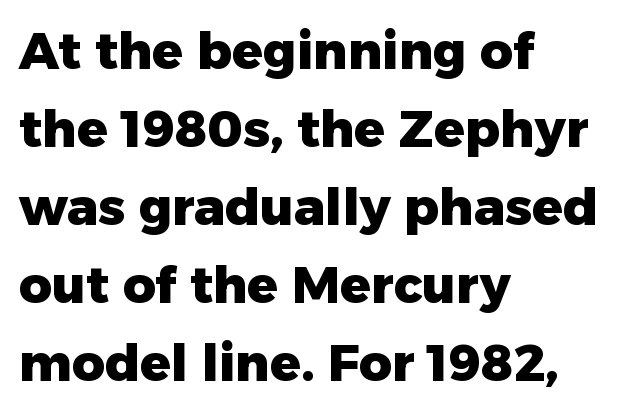
The image shows 51 px heavy sans-serif type, upright; set left-aligned, normal line spacing (1.53x), normal letter spacing, not underlined; low stroke contrast and a medium x-height.
